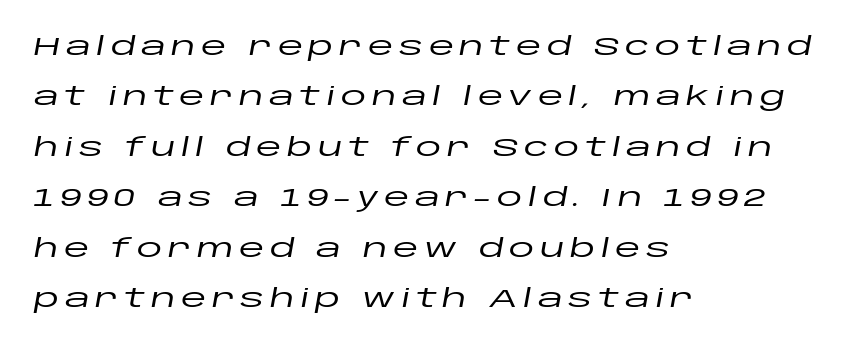
{"italic": "yes", "lean": "right", "slant_degrees": 10, "underline": "no", "align": "left", "line_spacing": "loose", "line_spacing_ratio": 1.94, "letter_spacing": "wide", "letter_spacing_em": 0.21, "glyph_px": 26}
